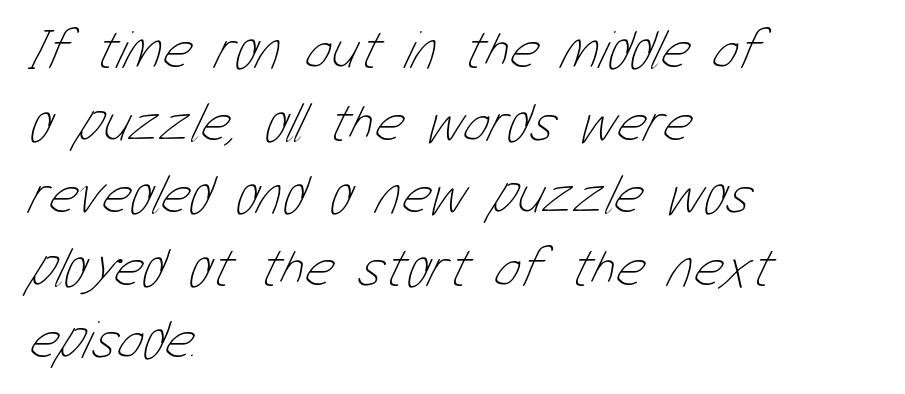
The image shows 55 px thin, condensed type; set left-aligned, normal line spacing (1.32x), normal letter spacing, not underlined; low stroke contrast and a medium x-height.
